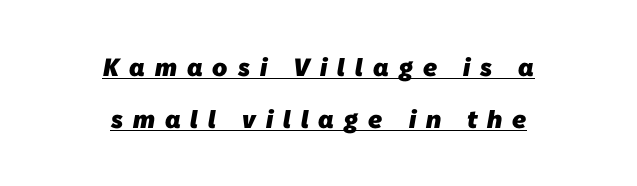
The image shows 25 px bold type; set centered, loose line spacing (2.07x), unusually wide letter spacing (+0.4 em), underlined.
